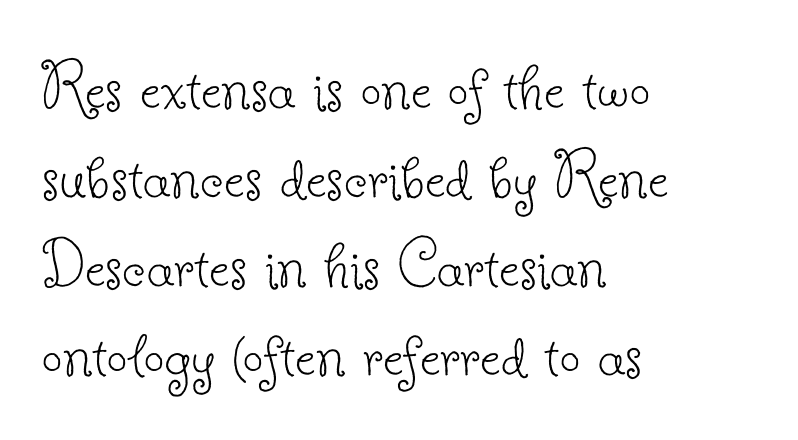
{"serif": "yes", "italic": "no", "bold": "no", "weight": "thin", "width": "normal", "stroke_contrast": "low", "x_height": "small", "monospaced": "no", "underline": "no", "align": "left", "line_spacing_ratio": 1.22, "letter_spacing": "normal", "letter_spacing_em": 0.0, "glyph_px": 73}
